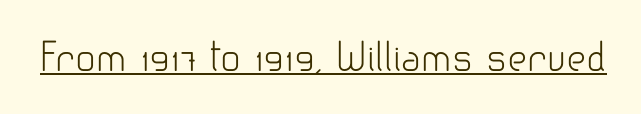
Q: Is the text bold? A: No.
Q: Is the text italic (slanted)? A: No, it is upright.
Q: Is the typeface a serif or a sans-serif typeface? A: Sans-serif.
Q: Is the text underlined? A: Yes.
Q: Is the spacing between letters normal or unusually wide? A: Normal.
Q: Width (condensed, normal, or wide)? A: Normal.
Q: Stroke contrast? A: Low.
Q: x-height? A: Small.
Q: Monospaced? A: No.
